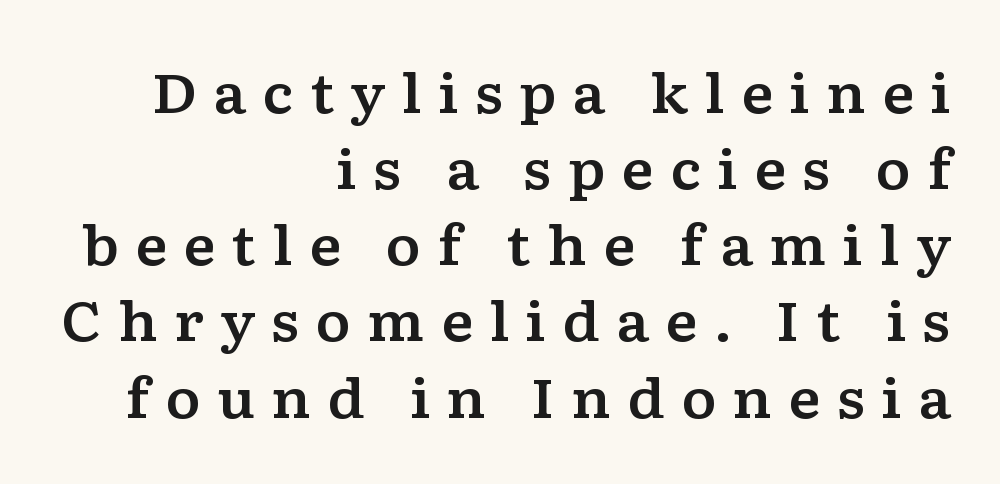
Q: Is the text italic (slanted)? A: No, it is upright.
Q: Is the typeface a serif or a sans-serif typeface? A: Serif.
Q: Is the text underlined? A: No.
Q: How is the paragraph aligned? A: Right-aligned.
Q: Is the spacing between letters normal or unusually wide? A: Unusually wide.
Q: Is the spacing between lines tight, normal or loose? A: Normal.
Q: Width (condensed, normal, or wide)? A: Wide.
Q: Stroke contrast? A: Low.
Q: x-height? A: Medium.
Q: Monospaced? A: No.
